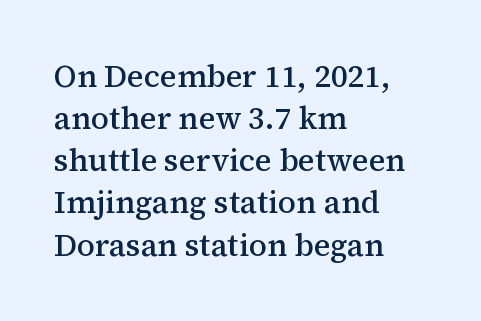
Q: Is the text bold? A: Semi-bold.
Q: Is the text italic (slanted)? A: No, it is upright.
Q: Is the typeface a serif or a sans-serif typeface? A: Serif.
Q: Is the text underlined? A: No.
Q: How is the paragraph aligned? A: Left-aligned.
Q: Is the spacing between letters normal or unusually wide? A: Normal.
Q: Is the spacing between lines tight, normal or loose? A: Normal.
Q: Width (condensed, normal, or wide)? A: Normal.
Q: Stroke contrast? A: Medium.
Q: x-height? A: Medium.
Q: Monospaced? A: No.
